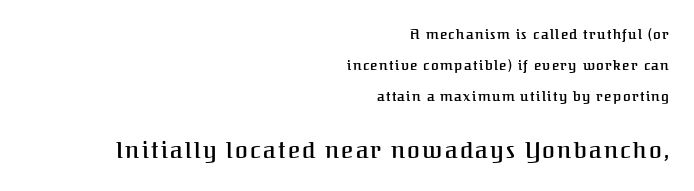
The image shows 23 px text type, upright; set right-aligned, loose line spacing (2.21x), not underlined; the second (bottom) block is 1.64x larger.
